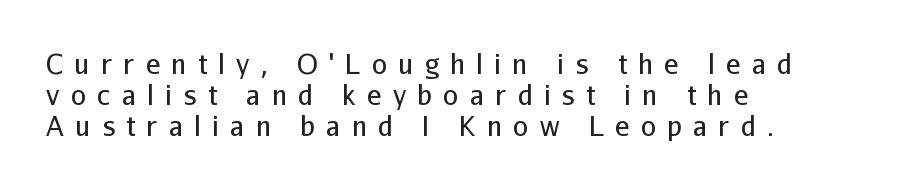
Q: Is the text bold? A: No.
Q: Is the text italic (slanted)? A: No, it is upright.
Q: Is the text underlined? A: No.
Q: How is the paragraph aligned? A: Left-aligned.
Q: Is the spacing between letters normal or unusually wide? A: Unusually wide.
Q: Is the spacing between lines tight, normal or loose? A: Tight.
